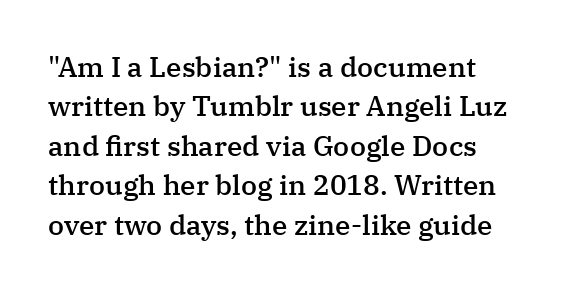
The image shows 28 px semibold serif type, upright; set normal line spacing (1.41x), normal letter spacing, not underlined; medium stroke contrast and a medium x-height.
